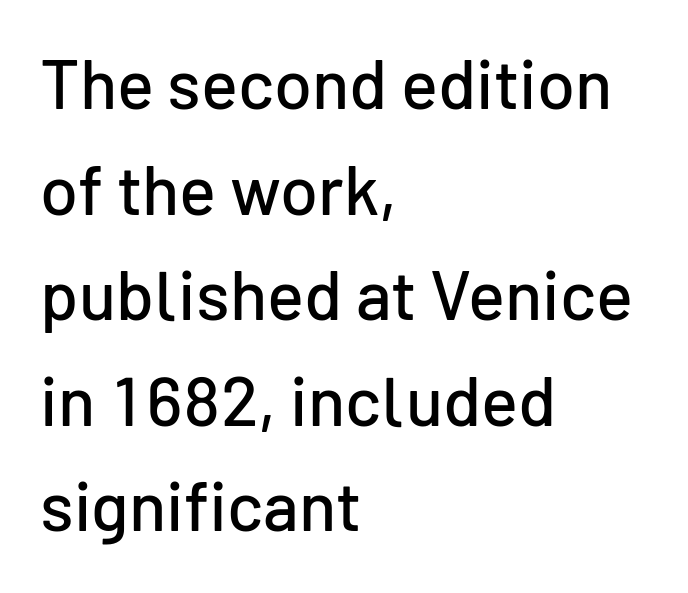
The designer went with a sans here, leaving each stem footless. Each line starts at the same left margin while the right side varies. This is the regular roman posture of the typeface. The line texture is even and compact thanks to regular tracking. The face used here is proportionally spaced, like ordinary book or web type.
